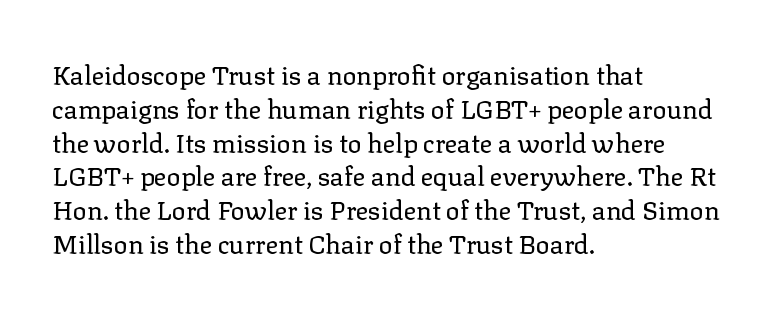
{"italic": "no", "bold": "no", "underline": "no", "align": "left", "line_spacing": "normal", "line_spacing_ratio": 1.3, "letter_spacing": "normal", "letter_spacing_em": 0.0, "glyph_px": 26}
